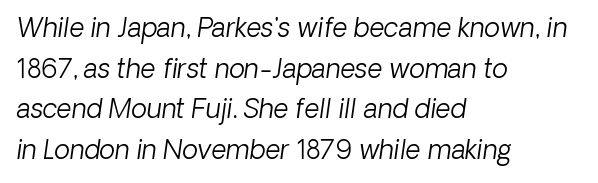
The image shows 26 px text type, italic (leaning right); set left-aligned, normal line spacing (1.56x), normal letter spacing, not underlined.
